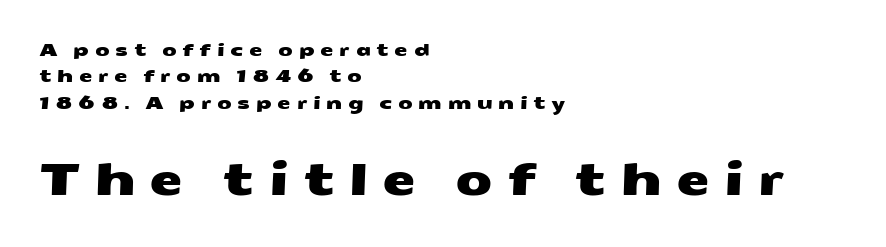
The letters advance in unequal steps, a hallmark of proportional type. Someone cranked the tracking dial way up on this one. Whoever set this chose a conventional vertical rhythm. Every row of glyphs begins at an identical x-position on the left. The more generous point size was reserved for the lower chunk. A bare baseline throughout the passage.
